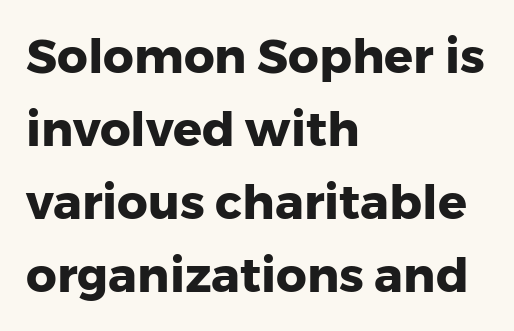
Q: Is the text bold? A: Yes.
Q: Is the text italic (slanted)? A: No, it is upright.
Q: Is the typeface a serif or a sans-serif typeface? A: Sans-serif.
Q: Is the text underlined? A: No.
Q: How is the paragraph aligned? A: Left-aligned.
Q: Is the spacing between letters normal or unusually wide? A: Normal.
Q: Is the spacing between lines tight, normal or loose? A: Normal.
Q: Width (condensed, normal, or wide)? A: Normal.
Q: Stroke contrast? A: Low.
Q: x-height? A: Medium.
Q: Monospaced? A: No.
